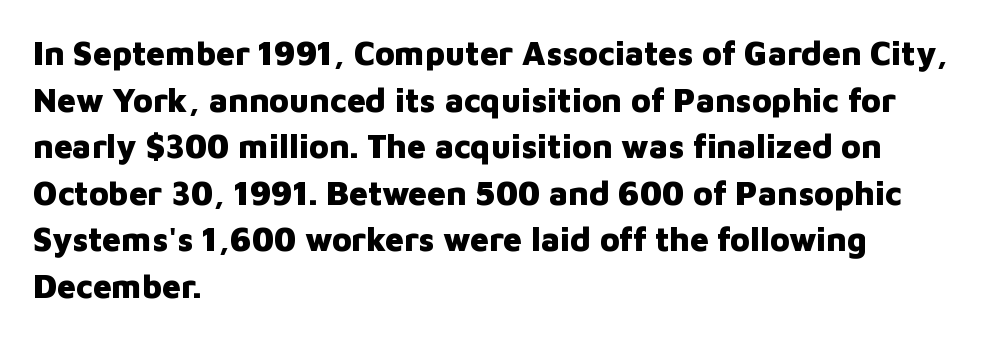
{"serif": "no", "italic": "no", "bold": "yes", "weight": "heavy", "width": "normal", "stroke_contrast": "low", "x_height": "medium", "monospaced": "no", "underline": "no", "align": "left", "line_spacing": "normal", "line_spacing_ratio": 1.41, "letter_spacing": "normal", "letter_spacing_em": 0.0, "glyph_px": 33}
